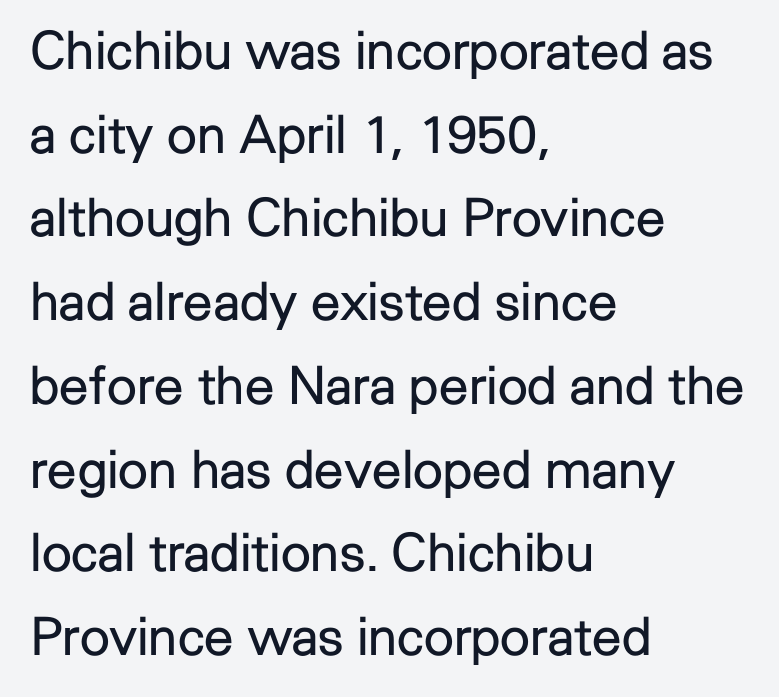
Q: Is the text bold? A: No.
Q: Is the text italic (slanted)? A: No, it is upright.
Q: Is the typeface a serif or a sans-serif typeface? A: Sans-serif.
Q: Is the text underlined? A: No.
Q: How is the paragraph aligned? A: Left-aligned.
Q: Is the spacing between letters normal or unusually wide? A: Normal.
Q: Is the spacing between lines tight, normal or loose? A: Normal.
Q: Width (condensed, normal, or wide)? A: Normal.
Q: Stroke contrast? A: Low.
Q: x-height? A: Medium.
Q: Monospaced? A: No.
